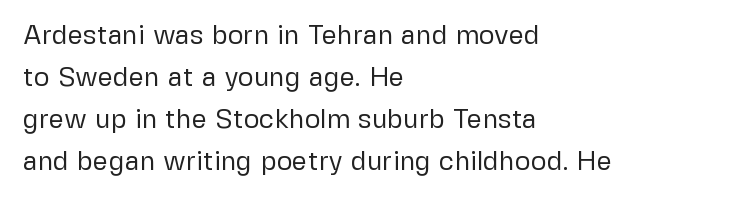
The image shows 27 px text type, upright; set left-aligned, normal line spacing (1.55x), normal letter spacing, not underlined.
